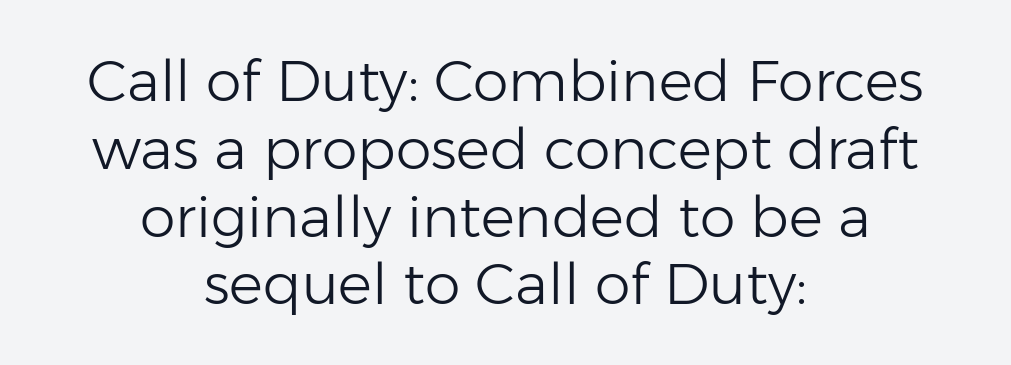
Underlining? Definitely not there. How are the letters spaced? Ordinarily, with no added tracking. This is sans-serif lettering, the kind often seen on screens and signage. The rendering uses natural spacing where letterforms have individual widths. No heavy texture on the line: the type isn't bold.
